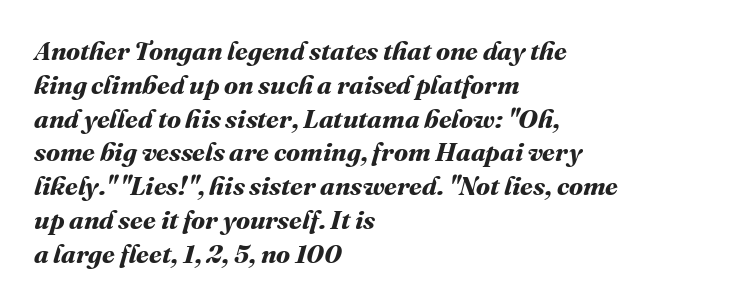
Q: Is the text bold? A: Yes.
Q: Is the text underlined? A: No.
Q: How is the paragraph aligned? A: Left-aligned.
Q: Is the spacing between letters normal or unusually wide? A: Normal.
Q: Is the spacing between lines tight, normal or loose? A: Normal.
